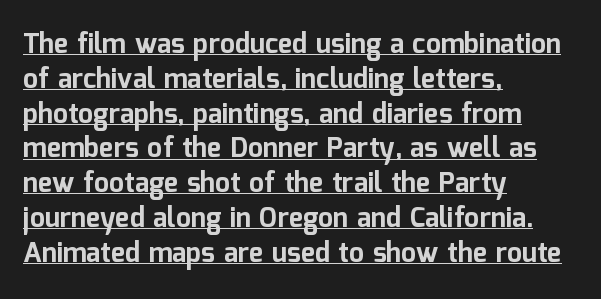
{"italic": "no", "bold": "yes", "underline": "yes", "align": "left", "line_spacing": "normal", "line_spacing_ratio": 1.29, "letter_spacing": "normal", "letter_spacing_em": 0.0, "glyph_px": 27}
